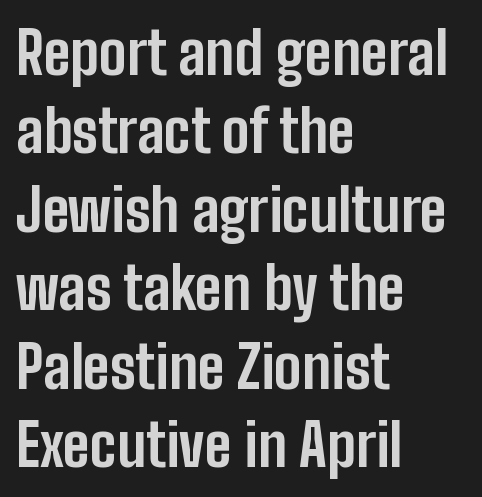
Do the characters align in a grid? No, the font is proportional. This is sans-serif lettering, the kind often seen on screens and signage. Every stem runs plumb, perpendicular to the baseline. There is no visible air inserted between adjacent glyphs. Typesetter's note: full bold, strokes at maximum text heaviness. Each line starts at the same left margin while the right side varies.
